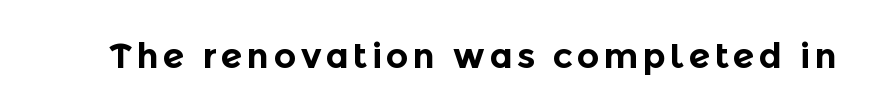
{"serif": "no", "italic": "no", "bold": "yes", "weight": "bold", "width": "normal", "x_height": "medium", "monospaced": "no", "underline": "no", "glyph_px": 35}
